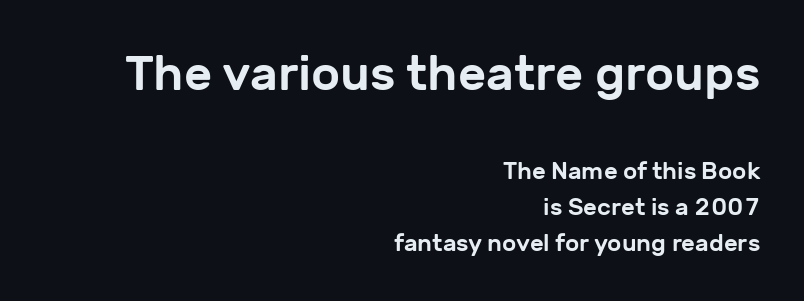
{"serif": "no", "italic": "no", "width": "normal", "stroke_contrast": "low", "x_height": "medium", "monospaced": "no", "underline": "no", "align": "right", "line_spacing": "normal", "line_spacing_ratio": 1.49, "letter_spacing": "normal", "letter_spacing_em": 0.0, "larger_block": "first", "size_ratio": 2.04, "glyph_px": 49}
